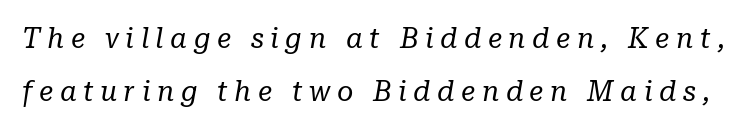
The area under the type is left untouched. Note the varied advance widths — an 'i' is clearly narrower than an 'm'. Stroke thickness stays within the range of a standard reading face or lighter. Tracking here is generous; glyphs stand well apart from one another. Looking at the ascenders, they clearly lean. Examine the stroke ends and you'll spot serifs.
